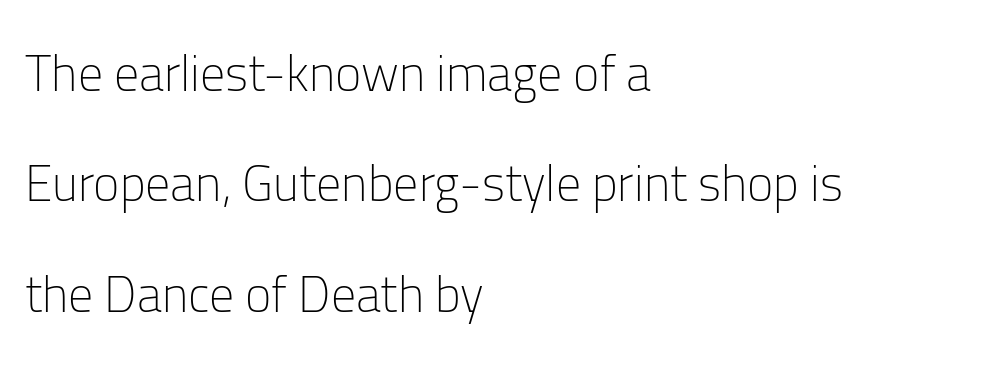
The image shows 50 px light sans-serif type, upright; set left-aligned, loose line spacing (2.21x), normal letter spacing, not underlined; low stroke contrast and a medium x-height.
